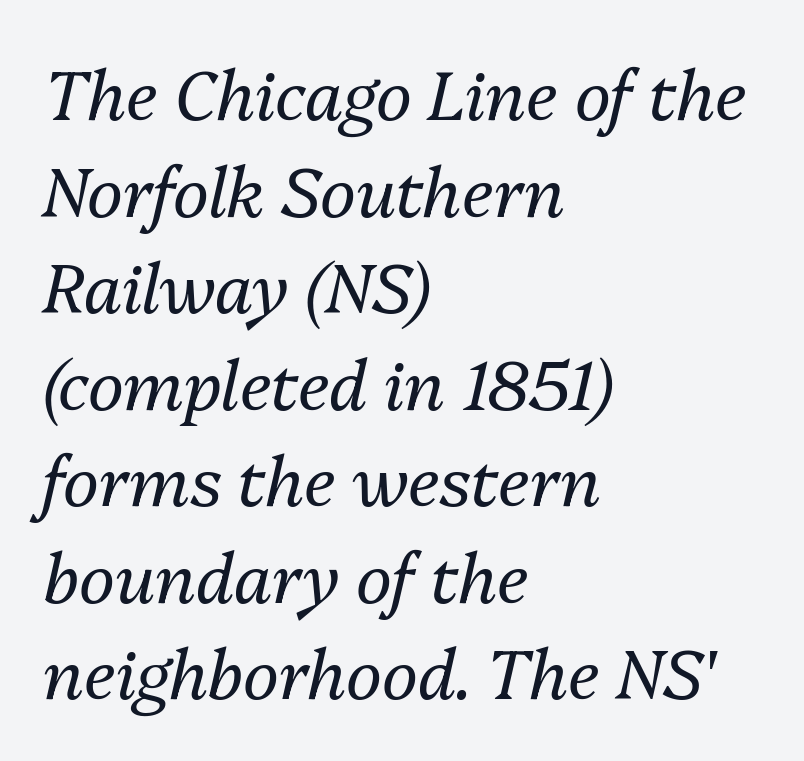
Q: Is the text bold? A: No.
Q: Is the text italic (slanted)? A: Yes, it leans right by about 13 degrees.
Q: Is the text underlined? A: No.
Q: How is the paragraph aligned? A: Left-aligned.
Q: Is the spacing between letters normal or unusually wide? A: Normal.
Q: Is the spacing between lines tight, normal or loose? A: Normal.
Q: Width (condensed, normal, or wide)? A: Normal.
Q: Stroke contrast? A: Medium.
Q: x-height? A: Medium.
Q: Monospaced? A: No.
